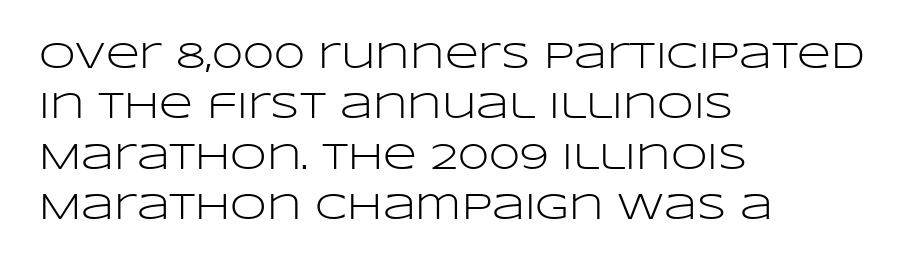
The font family rendered here belongs to the sans-serif group. Each letter keeps its own natural width here, so spacing adapts to shape. Compared with typical body copy, the letter spacing here is the same. The passage shown is not underscored anywhere. Heft: none added — not bold. Ordinary non-slanted type is in use.
